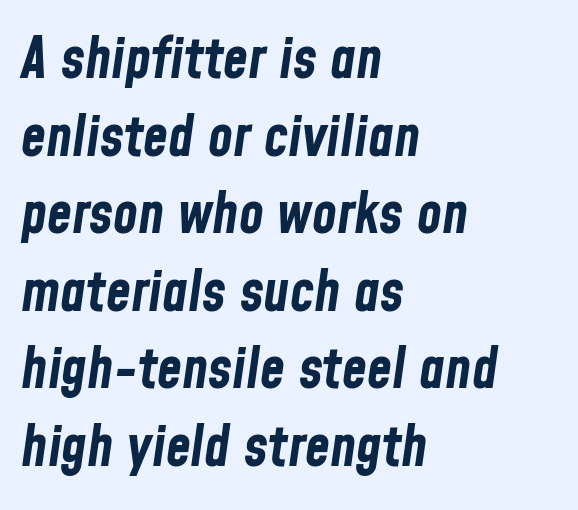
Chunky letters — that's bold for sure. The leading is moderate, giving the passage an even texture. Caption: standard tracking, unaltered. The face used here is proportionally spaced, like ordinary book or web type.
